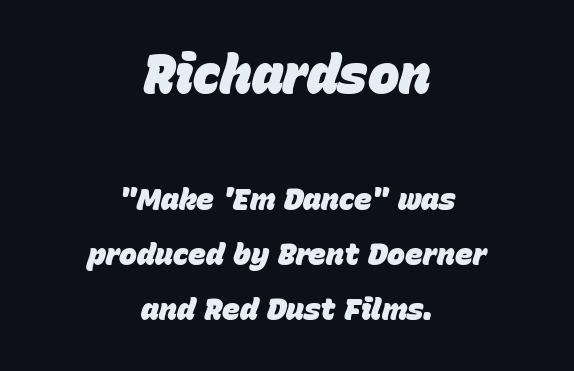
Q: Is the text bold? A: Yes.
Q: Is the text italic (slanted)? A: Yes, it leans right by about 15 degrees.
Q: Is the text underlined? A: No.
Q: How is the paragraph aligned? A: Centered.
Q: Is the spacing between letters normal or unusually wide? A: Normal.
Q: Which block of text is set in a larger size, the first (top) or the second (bottom)? A: The first (top) one.
Q: Width (condensed, normal, or wide)? A: Normal.
Q: Stroke contrast? A: Low.
Q: x-height? A: Large.
Q: Monospaced? A: No.
